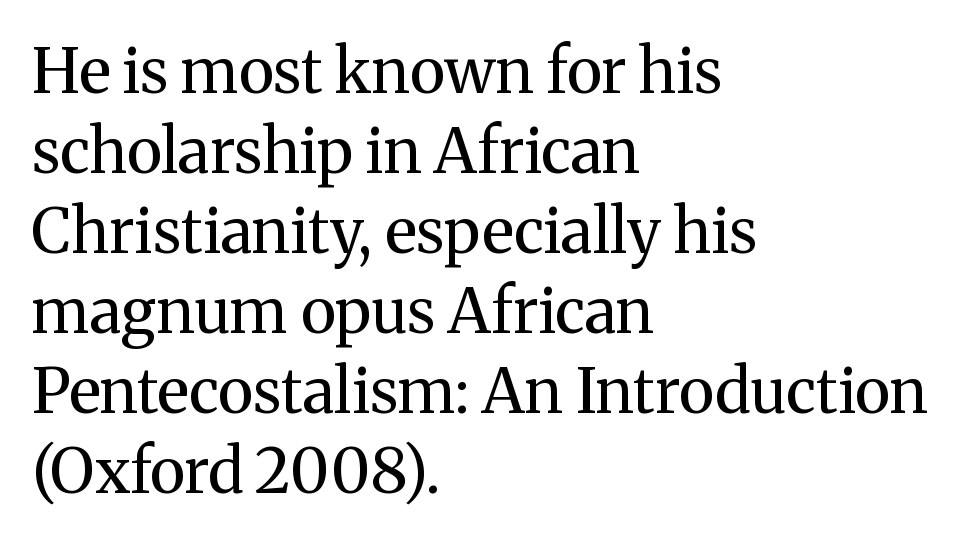
The letters advance in unequal steps, a hallmark of proportional type. Each letter's strokes conclude with small projecting serifs. Interline gaps are of average width in this sample. Plain, unruled lines of type. The type is set solid horizontally, with unmodified tracking.
